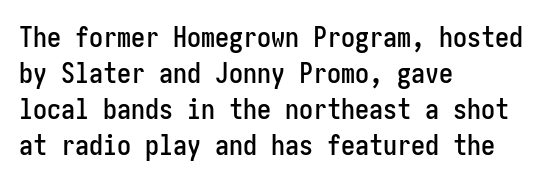
Q: Is the text italic (slanted)? A: No, it is upright.
Q: Is the typeface a serif or a sans-serif typeface? A: Sans-serif.
Q: Is the text underlined? A: No.
Q: How is the paragraph aligned? A: Left-aligned.
Q: Is the spacing between letters normal or unusually wide? A: Normal.
Q: Is the spacing between lines tight, normal or loose? A: Normal.
Q: Width (condensed, normal, or wide)? A: Condensed.
Q: Stroke contrast? A: Low.
Q: x-height? A: Medium.
